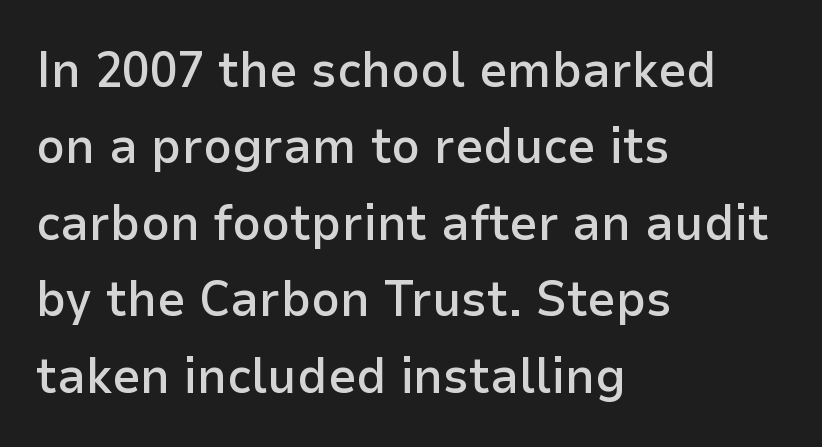
The image shows 50 px semibold sans-serif type, upright; set left-aligned, normal line spacing (1.53x), normal letter spacing, not underlined; low stroke contrast and a medium x-height.
